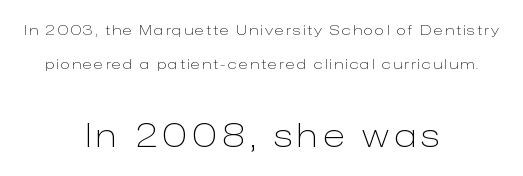
The image shows 33 px light sans-serif type, upright; set centered, loose line spacing (2.4x), not underlined; the second (bottom) block is 2.36x larger; low stroke contrast and a medium x-height.
